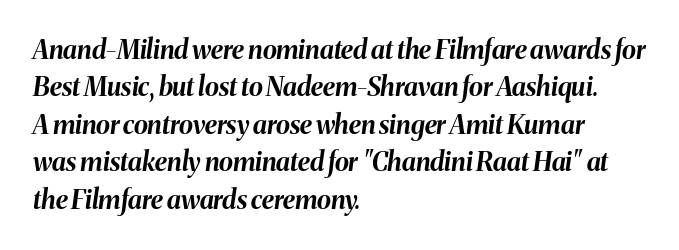
Q: Is the text bold? A: Yes.
Q: Is the text italic (slanted)? A: Yes, it leans right by about 8 degrees.
Q: Is the text underlined? A: No.
Q: How is the paragraph aligned? A: Left-aligned.
Q: Is the spacing between letters normal or unusually wide? A: Normal.
Q: Is the spacing between lines tight, normal or loose? A: Normal.
